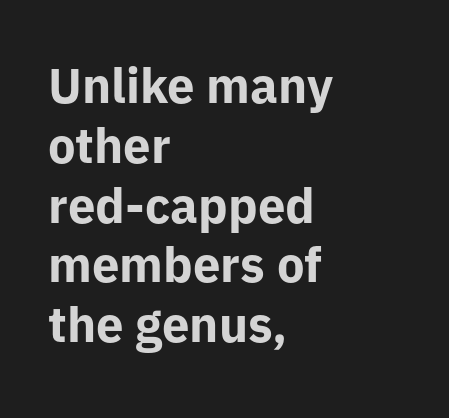
The image shows 49 px bold sans-serif type, upright; set left-aligned, line spacing 1.22x, normal letter spacing, not underlined; low stroke contrast and a medium x-height.
